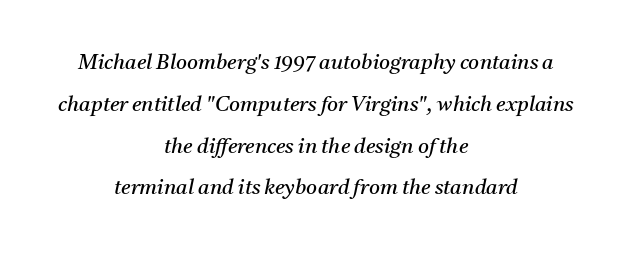
The image shows 21 px text type, italic (leaning right); set centered, loose line spacing (1.99x), normal letter spacing, not underlined.
